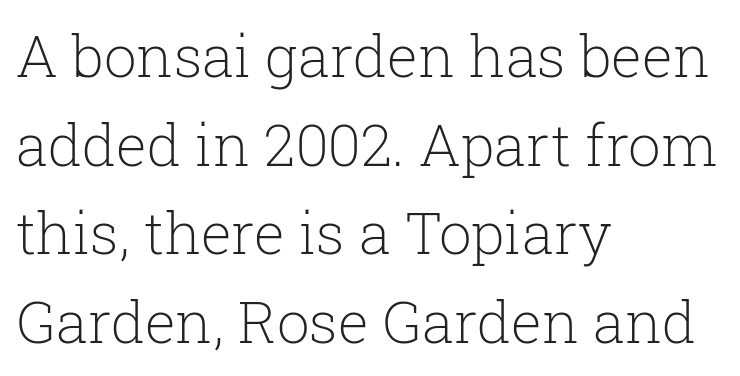
{"serif": "yes", "italic": "no", "bold": "no", "weight": "light", "width": "normal", "stroke_contrast": "low", "x_height": "medium", "monospaced": "no", "underline": "no", "align": "left", "line_spacing": "normal", "line_spacing_ratio": 1.53, "letter_spacing": "normal", "letter_spacing_em": 0.0, "glyph_px": 58}
